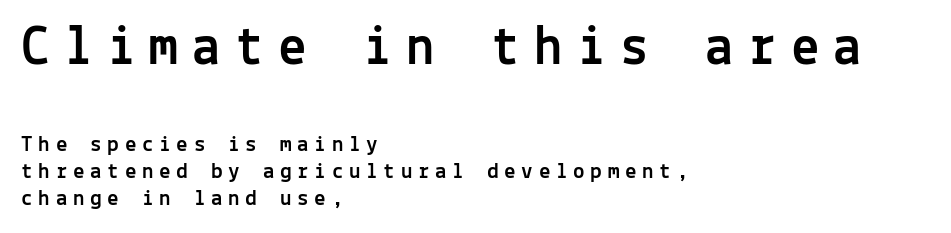
The image shows 57 px sans-serif type, upright, monospaced; set left-aligned, line spacing 1.17x, unusually wide letter spacing (+0.25 em), not underlined; the first (top) block is 2.48x larger; a medium x-height.
